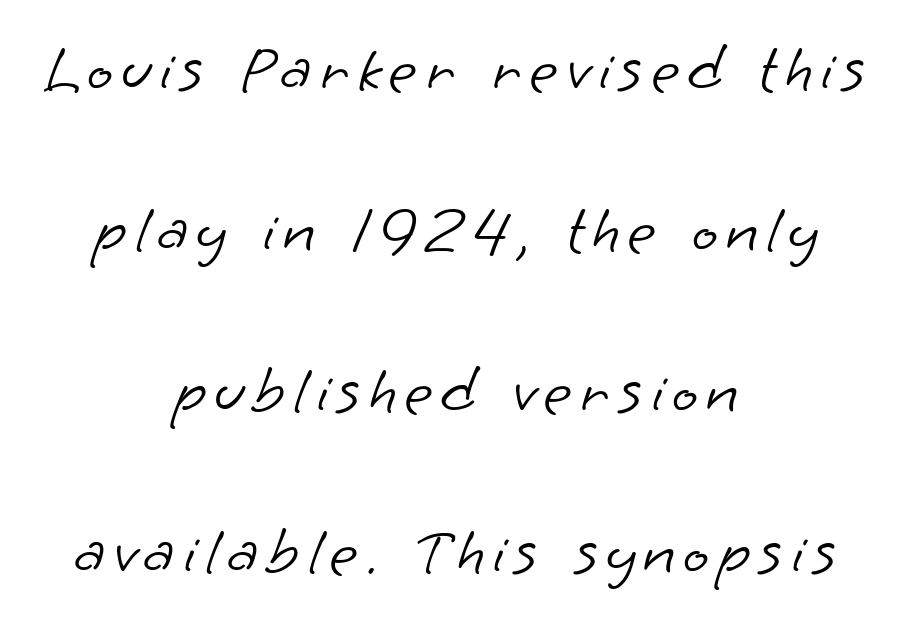
The paragraph has two soft edges and a firm central axis. Heft: none added — not bold. The glyphs in this specimen are sans serif. The rendering uses a large line-height, opening up the rows. A typesetter would call this proportional, since set widths differ per character. Letters rest on an invisible, unmarked baseline.
